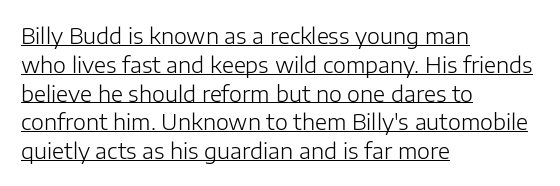
{"italic": "no", "bold": "no", "underline": "yes", "align": "left", "line_spacing": "normal", "line_spacing_ratio": 1.31, "letter_spacing": "normal", "letter_spacing_em": 0.0, "glyph_px": 22}
